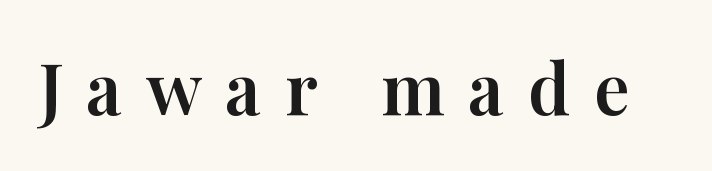
The image shows 71 px serif type, upright; set unusually wide letter spacing (+0.33 em), not underlined; high stroke contrast and a medium x-height.
